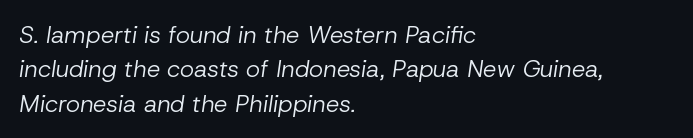
{"italic": "yes", "lean": "right", "slant_degrees": 8, "bold": "no", "underline": "no", "align": "left", "line_spacing": "normal", "line_spacing_ratio": 1.43, "letter_spacing": "normal", "letter_spacing_em": 0.0, "glyph_px": 24}
